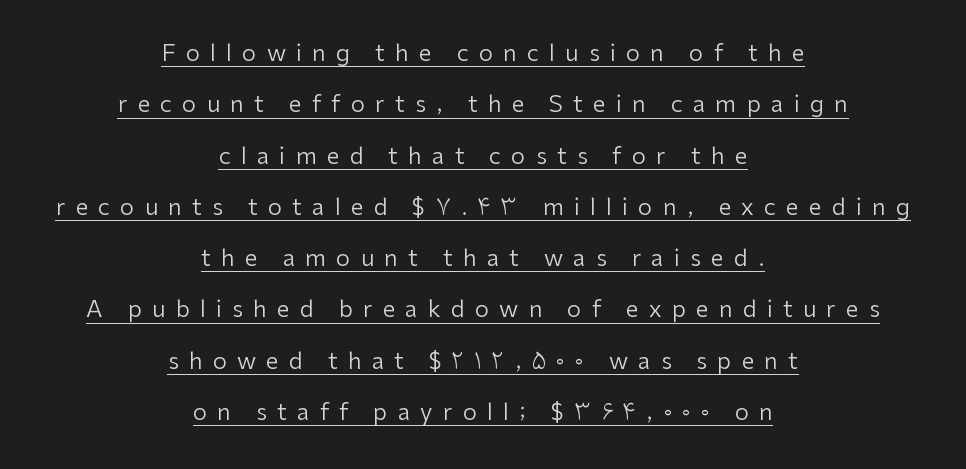
The image shows 23 px text type, upright; set centered, loose line spacing (2.23x), unusually wide letter spacing (+0.44 em), underlined.
